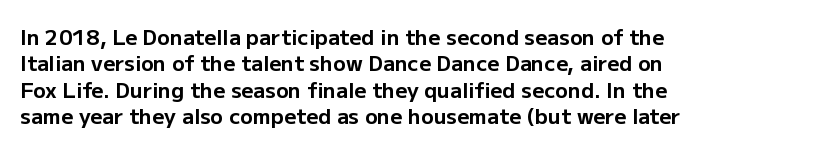
What weight is shown? A full bold with thick strokes. The lettering holds an erect, upright posture throughout. Plain, unruled lines of type. The rendering keeps characters at their native spacing. Leading: standard.
